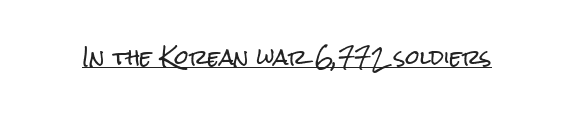
Q: Is the text italic (slanted)? A: No, it is upright.
Q: Is the text underlined? A: Yes.
Q: Is the spacing between letters normal or unusually wide? A: Normal.
